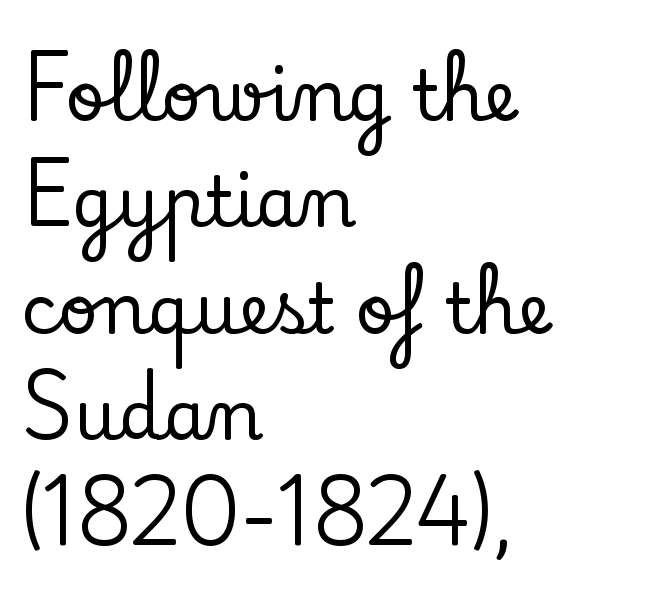
Underlining? Definitely not there. Ordinary non-slanted type is in use. Regarding leading, the lines here are spaced in the standard way. Short note: letters normally spaced.
